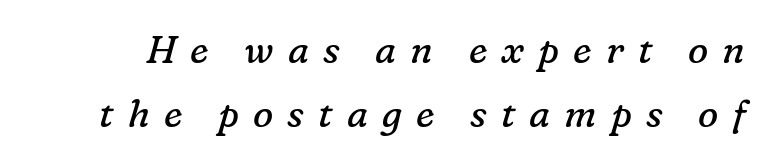
Q: Is the text bold? A: No.
Q: Is the text italic (slanted)? A: Yes, it leans right by about 16 degrees.
Q: Is the typeface a serif or a sans-serif typeface? A: Serif.
Q: Is the text underlined? A: No.
Q: Is the spacing between letters normal or unusually wide? A: Unusually wide.
Q: Is the spacing between lines tight, normal or loose? A: Normal.
Q: Width (condensed, normal, or wide)? A: Normal.
Q: Stroke contrast? A: Low.
Q: x-height? A: Medium.
Q: Monospaced? A: No.
